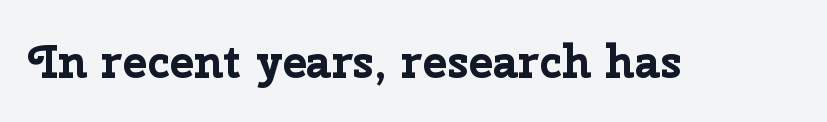
Q: Is the text bold? A: Yes.
Q: Is the text italic (slanted)? A: No, it is upright.
Q: Is the typeface a serif or a sans-serif typeface? A: Sans-serif.
Q: Is the text underlined? A: No.
Q: Is the spacing between letters normal or unusually wide? A: Normal.
Q: Width (condensed, normal, or wide)? A: Normal.
Q: Stroke contrast? A: Low.
Q: x-height? A: Medium.
Q: Monospaced? A: No.
